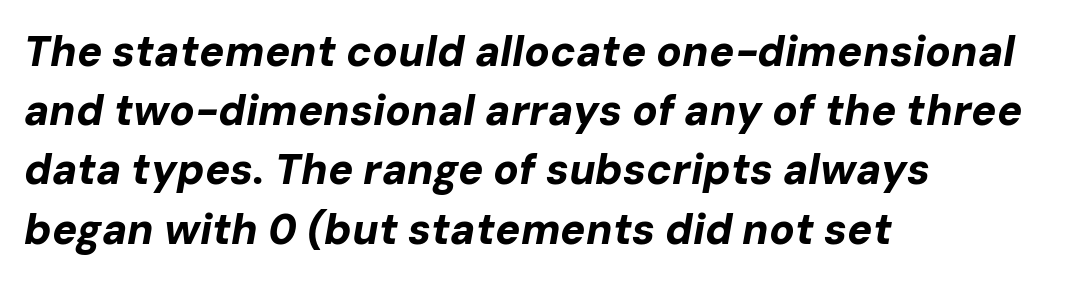
{"italic": "yes", "lean": "right", "slant_degrees": 10, "bold": "yes", "weight": "bold", "width": "normal", "stroke_contrast": "low", "x_height": "medium", "monospaced": "no", "underline": "no", "align": "left", "line_spacing": "normal", "line_spacing_ratio": 1.41, "letter_spacing": "normal", "letter_spacing_em": 0.0, "glyph_px": 42}
